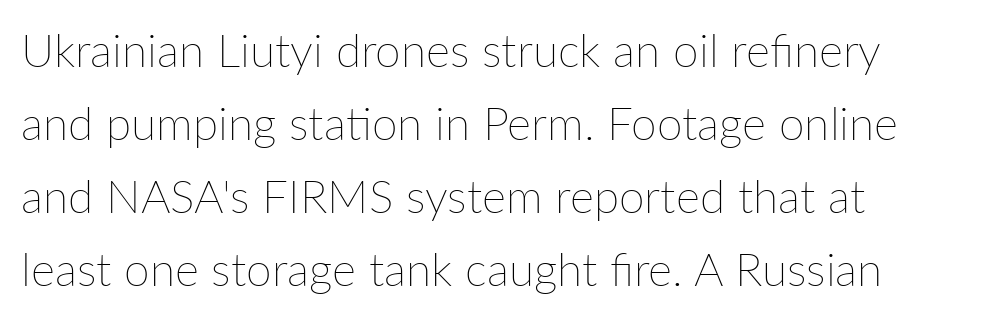
The image shows 46 px thin type, upright; set left-aligned, normal line spacing (1.59x), normal letter spacing, not underlined; low stroke contrast and a medium x-height.
